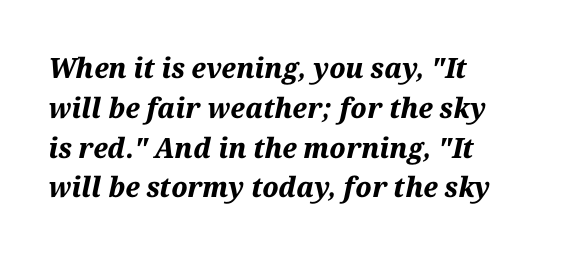
The image shows 28 px bold type, italic (leaning right); set left-aligned, normal line spacing (1.42x), normal letter spacing, not underlined; medium stroke contrast and a medium x-height.
